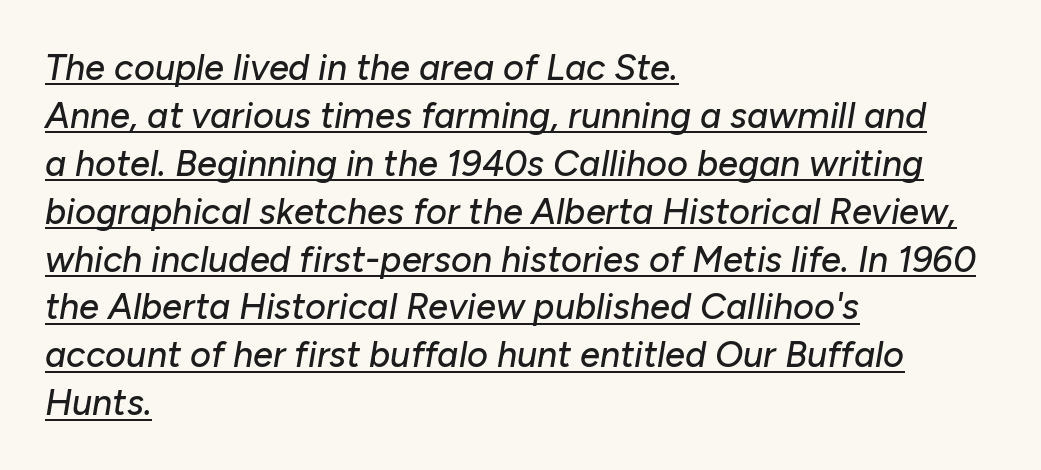
Q: Is the text italic (slanted)? A: Yes, it leans right by about 10 degrees.
Q: Is the text underlined? A: Yes.
Q: How is the paragraph aligned? A: Left-aligned.
Q: Is the spacing between letters normal or unusually wide? A: Normal.
Q: Is the spacing between lines tight, normal or loose? A: Normal.
Q: Width (condensed, normal, or wide)? A: Normal.
Q: Stroke contrast? A: Low.
Q: x-height? A: Medium.
Q: Monospaced? A: No.
